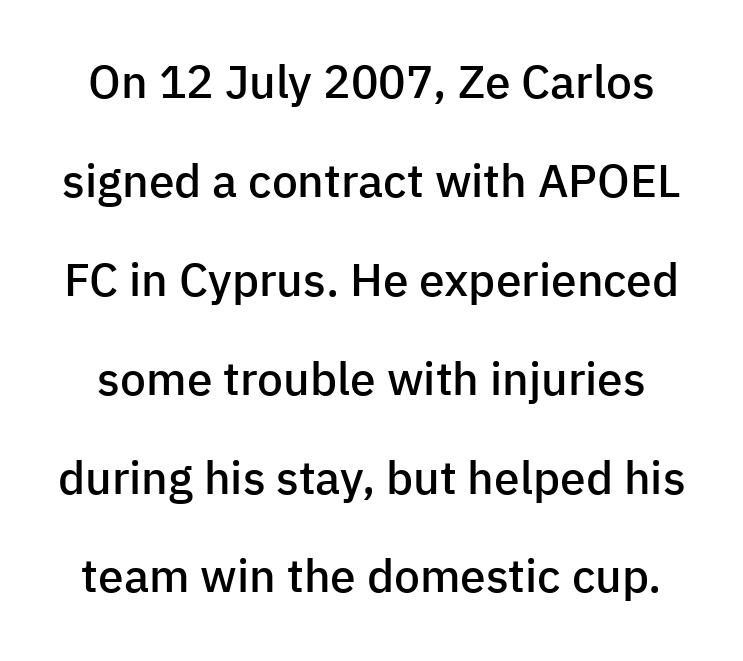
The typography opts for an upright posture over an oblique one. The passage shown is typed in a proportional face where columns would drift. This rendering features lettering with no underline. Default kerning and tracking; the words read as compact shapes.
